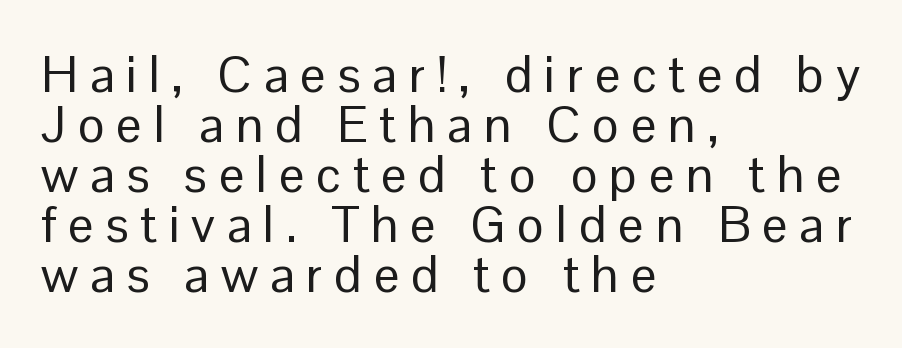
{"serif": "no", "italic": "no", "bold": "no", "weight": "regular", "width": "normal", "stroke_contrast": "low", "x_height": "medium", "monospaced": "no", "underline": "no", "align": "left", "line_spacing": "tight", "line_spacing_ratio": 0.98, "letter_spacing": "wide", "letter_spacing_em": 0.23, "glyph_px": 51}
